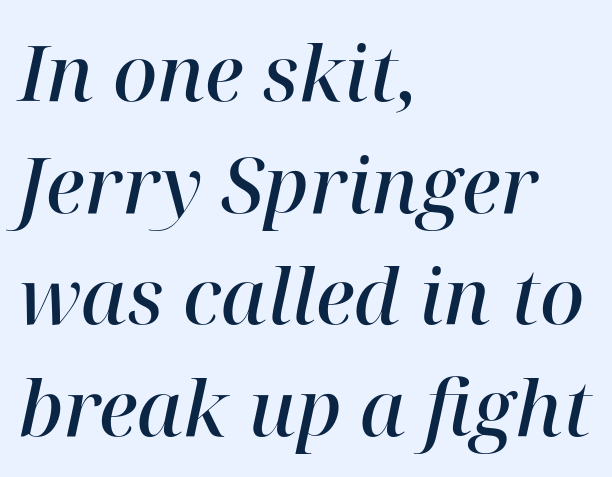
Q: Is the text bold? A: Semi-bold.
Q: Is the text italic (slanted)? A: Yes, it leans right by about 12 degrees.
Q: Is the typeface a serif or a sans-serif typeface? A: Serif.
Q: Is the text underlined? A: No.
Q: How is the paragraph aligned? A: Left-aligned.
Q: Is the spacing between letters normal or unusually wide? A: Normal.
Q: Is the spacing between lines tight, normal or loose? A: Normal.
Q: Width (condensed, normal, or wide)? A: Normal.
Q: Stroke contrast? A: High.
Q: x-height? A: Medium.
Q: Monospaced? A: No.
